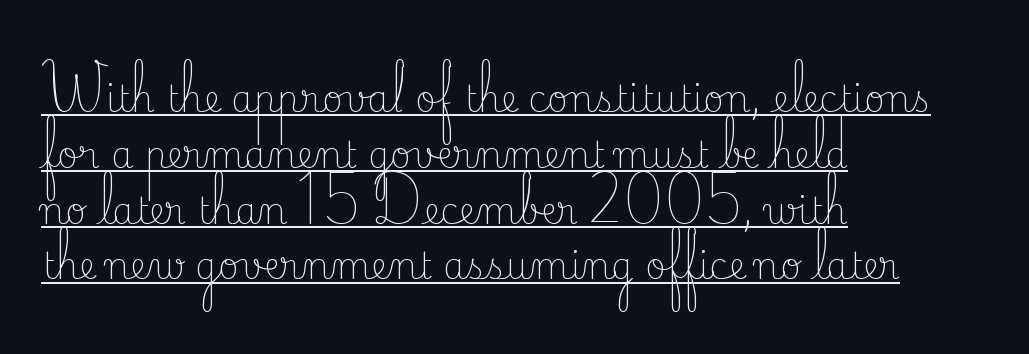
Emphasis is given by a line drawn under the lettering. Notice how the passage keeps a crisp vertical edge on the left only. Rendered with straight, roman letterforms. Unbolded letterforms with no extra heft.
